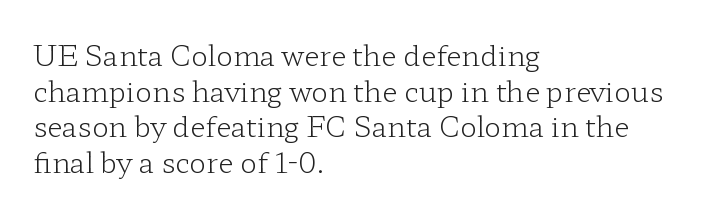
Ordinary non-slanted type is in use. The words here are not underlined. The letterforms sit at book weight or below. Nothing unusual about the tracking: characters are spaced as the font intends.
